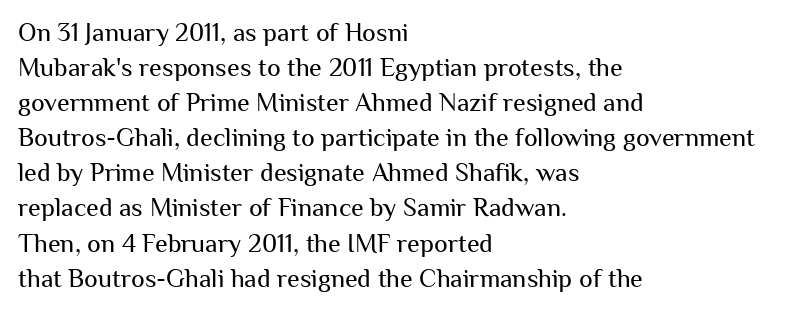
How are the letters spaced? Ordinarily, with no added tracking. Has an underline been added? It has not. Honestly, the row spacing looks completely unremarkable. The font is comparable to plain body text, perhaps lighter. Visually the block forms a straight wall on the left and a jagged coastline on the right.
